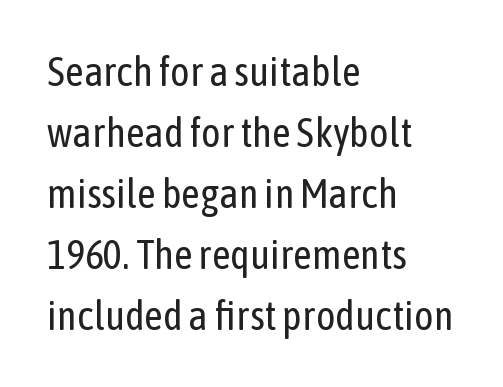
The image shows 41 px regular-weight, condensed sans-serif type, upright; set left-aligned, normal line spacing (1.49x), normal letter spacing, not underlined; low stroke contrast and a medium x-height.
